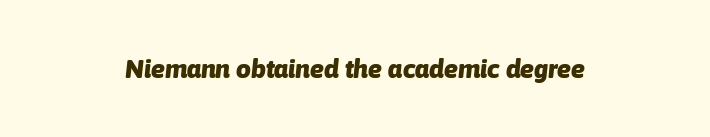
{"italic": "yes", "lean": "right", "slant_degrees": 6, "bold": "yes", "underline": "no", "letter_spacing": "normal", "letter_spacing_em": 0.0, "glyph_px": 26}
